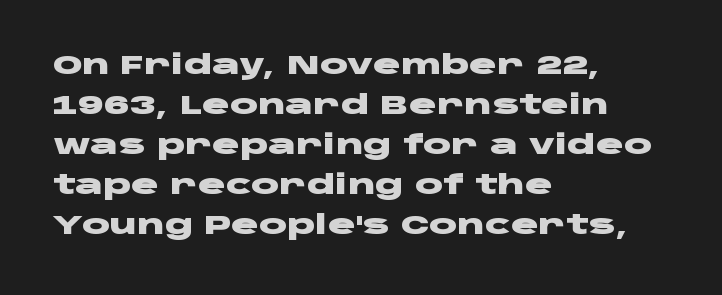
{"italic": "no", "bold": "yes", "underline": "no", "align": "left", "line_spacing": "normal", "line_spacing_ratio": 1.54, "letter_spacing": "normal", "letter_spacing_em": 0.0, "glyph_px": 26}
